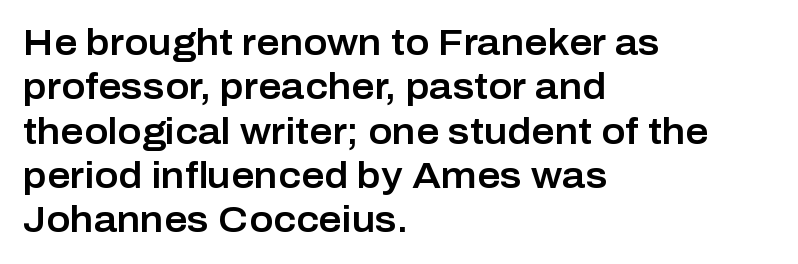
{"serif": "no", "italic": "no", "width": "normal", "stroke_contrast": "low", "x_height": "medium", "monospaced": "no", "underline": "no", "align": "left", "line_spacing_ratio": 1.23, "letter_spacing": "normal", "letter_spacing_em": 0.0, "glyph_px": 36}
